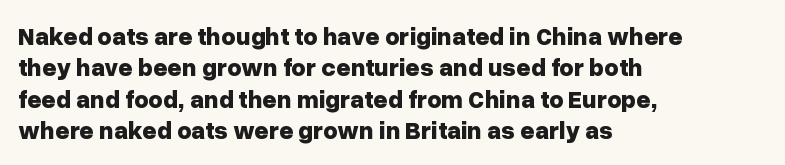
{"italic": "no", "bold": "yes", "underline": "no", "align": "left", "line_spacing": "normal", "line_spacing_ratio": 1.26, "letter_spacing": "normal", "letter_spacing_em": 0.0, "glyph_px": 25}
